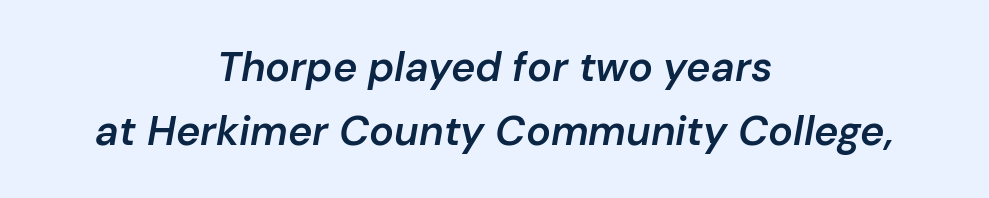
{"italic": "yes", "lean": "right", "slant_degrees": 10, "bold": "semi", "weight": "semibold", "width": "normal", "stroke_contrast": "low", "x_height": "medium", "monospaced": "no", "underline": "no", "align": "center", "line_spacing": "normal", "line_spacing_ratio": 1.55, "letter_spacing": "normal", "letter_spacing_em": 0.0, "glyph_px": 41}
